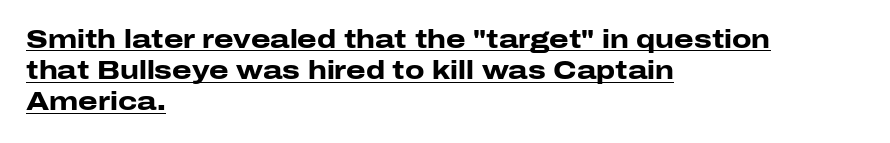
{"italic": "no", "bold": "yes", "underline": "yes", "align": "left", "line_spacing": "normal", "line_spacing_ratio": 1.25, "letter_spacing": "normal", "letter_spacing_em": 0.0, "glyph_px": 25}
